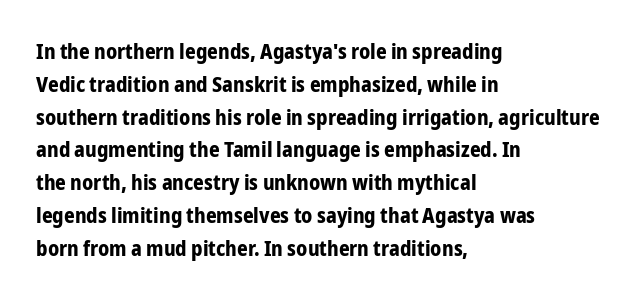
{"italic": "no", "bold": "yes", "underline": "no", "align": "left", "line_spacing": "normal", "line_spacing_ratio": 1.56, "letter_spacing": "normal", "letter_spacing_em": 0.0, "glyph_px": 21}
